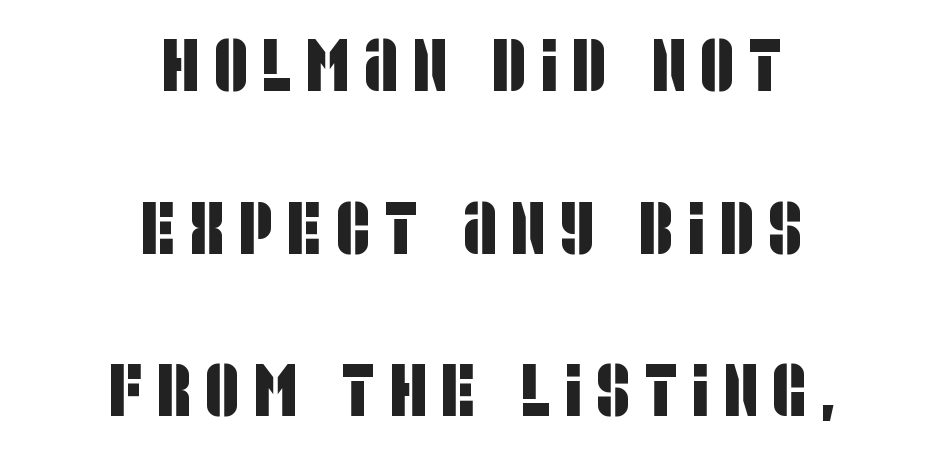
{"serif": "no", "width": "condensed", "stroke_contrast": "low", "x_height": "large", "monospaced": "no", "underline": "no", "align": "center", "line_spacing": "loose", "line_spacing_ratio": 2.17, "glyph_px": 75}
